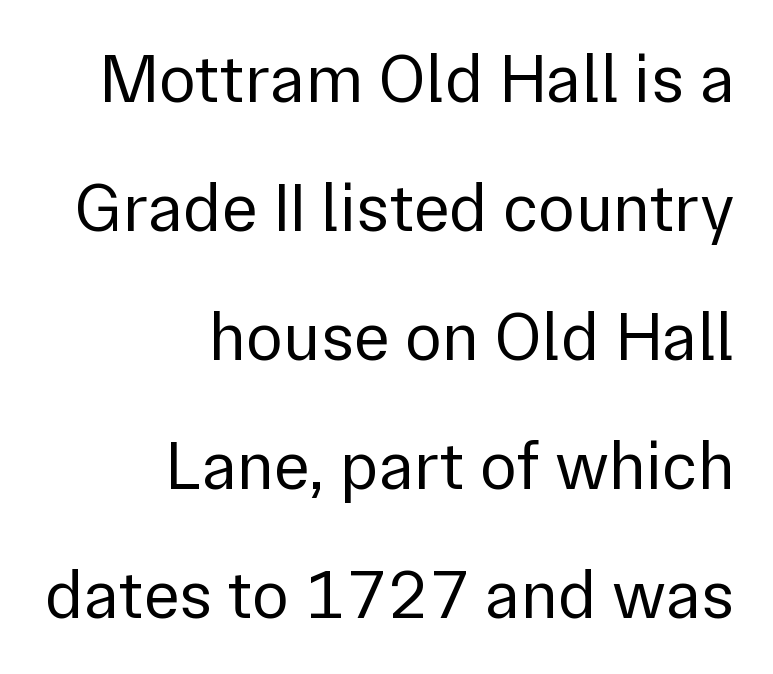
Serif or sans? Sans — the stroke terminals are bare. The foot of each line stays bare and open. Note the varied advance widths — an 'i' is clearly narrower than an 'm'. Each word holds together tightly as a unit, with standard inter-letter gaps. The specimen reads as upright at a glance. Right-aligned paragraph, ragged on the left.
